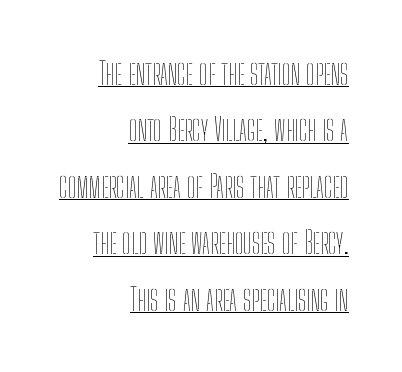
Each line ends at the same right margin while the left side varies. Honestly, the underline is the first thing you notice here. This is roman type, the default non-slanted kind. The passage shown is typed in a proportional face where columns would drift.
